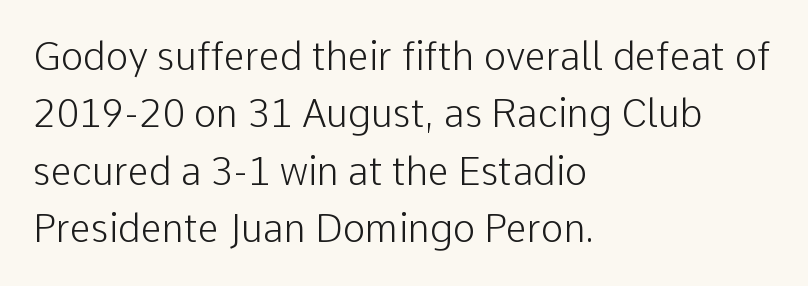
Q: Is the text bold? A: No.
Q: Is the text italic (slanted)? A: No, it is upright.
Q: Is the typeface a serif or a sans-serif typeface? A: Sans-serif.
Q: Is the text underlined? A: No.
Q: How is the paragraph aligned? A: Left-aligned.
Q: Is the spacing between letters normal or unusually wide? A: Normal.
Q: Is the spacing between lines tight, normal or loose? A: Normal.
Q: Width (condensed, normal, or wide)? A: Normal.
Q: Stroke contrast? A: Low.
Q: x-height? A: Medium.
Q: Monospaced? A: No.
